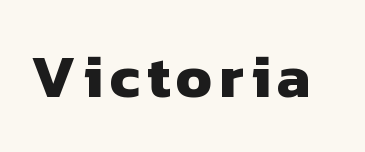
{"serif": "no", "bold": "yes", "weight": "heavy", "width": "normal", "stroke_contrast": "low", "x_height": "medium", "monospaced": "no", "underline": "no", "glyph_px": 60}
